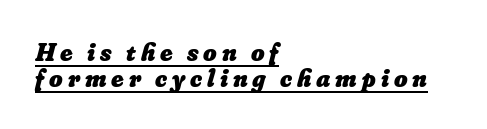
{"bold": "yes", "underline": "yes", "align": "left", "line_spacing": "tight", "line_spacing_ratio": 1.0, "glyph_px": 26}
